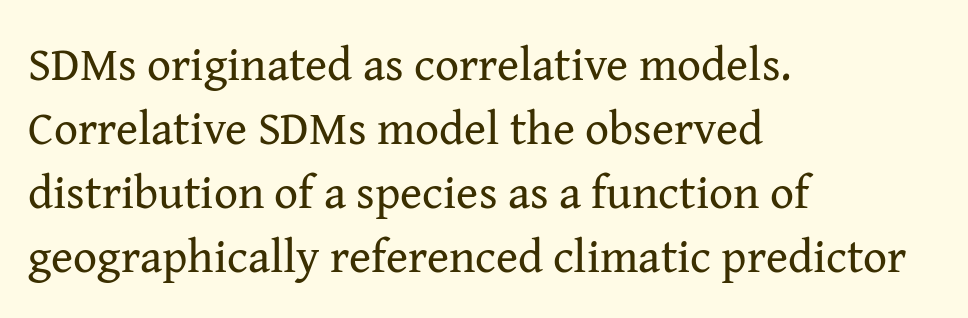
{"serif": "yes", "italic": "no", "bold": "no", "weight": "regular", "width": "normal", "stroke_contrast": "medium", "x_height": "medium", "monospaced": "no", "underline": "no", "align": "left", "line_spacing": "normal", "line_spacing_ratio": 1.36, "letter_spacing": "normal", "letter_spacing_em": 0.0, "glyph_px": 47}
